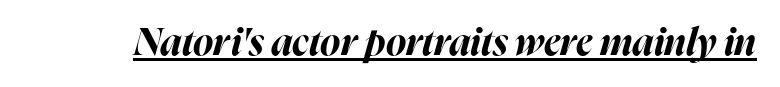
{"italic": "yes", "lean": "right", "slant_degrees": 16, "bold": "yes", "weight": "bold", "width": "normal", "stroke_contrast": "high", "x_height": "medium", "monospaced": "no", "underline": "yes", "letter_spacing": "normal", "letter_spacing_em": 0.0, "glyph_px": 38}
